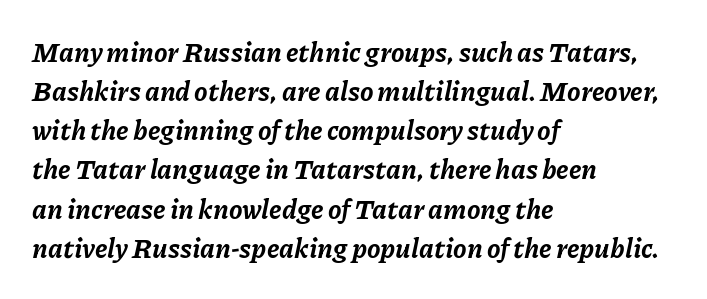
A typesetter would mark this as italic. Caption: multi-line text, flush left, ragged right. You could call the tracking neutral — neither tight nor loose. Vertically, the passage feels balanced, rows spaced as you'd expect.
